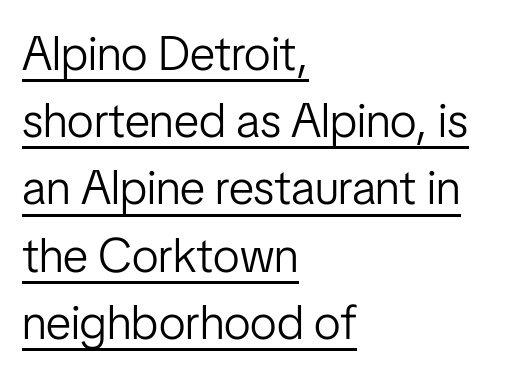
The image shows 48 px light, condensed sans-serif type, upright; set left-aligned, normal line spacing (1.4x), normal letter spacing, underlined; low stroke contrast and a medium x-height.
